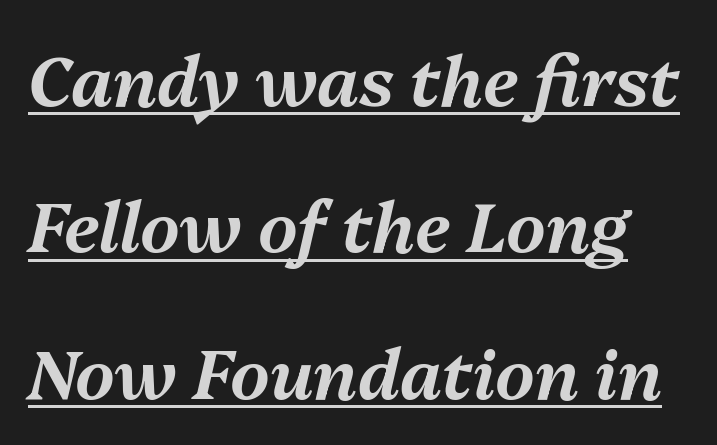
{"italic": "yes", "lean": "right", "slant_degrees": 13, "width": "normal", "stroke_contrast": "medium", "x_height": "medium", "monospaced": "no", "underline": "yes", "line_spacing": "loose", "line_spacing_ratio": 2.12, "letter_spacing": "normal", "letter_spacing_em": 0.0, "glyph_px": 69}
